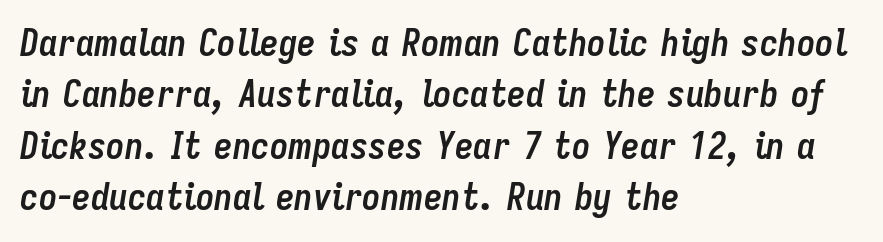
Bold? Absolutely — the strokes are thick and heavy. A typesetter would call this zero additional tracking. Does the lettering tilt? It does — this is italic. This sample has the flowing, uneven cadence of proportional lettering.
